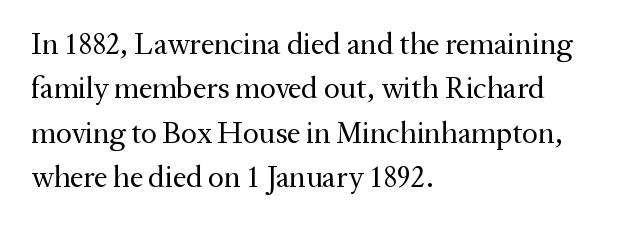
The image shows 30 px regular-weight serif type, upright; set left-aligned, normal line spacing (1.48x), normal letter spacing, not underlined; medium stroke contrast and a medium x-height.
